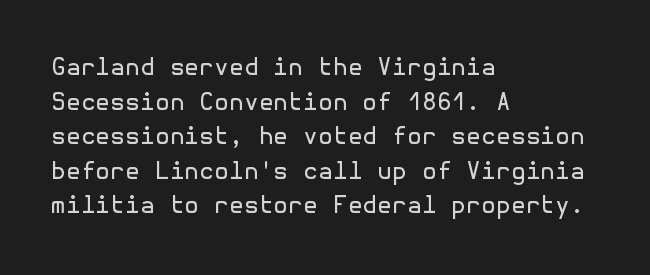
Q: Is the text bold? A: No.
Q: Is the text italic (slanted)? A: No, it is upright.
Q: Is the text underlined? A: No.
Q: How is the paragraph aligned? A: Left-aligned.
Q: Is the spacing between letters normal or unusually wide? A: Normal.
Q: Is the spacing between lines tight, normal or loose? A: Normal.
